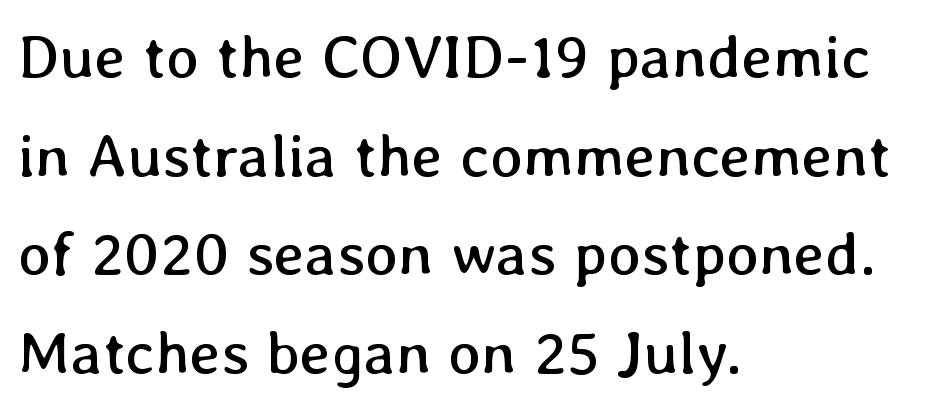
Q: Is the text bold? A: No.
Q: Is the text italic (slanted)? A: No, it is upright.
Q: Is the text underlined? A: No.
Q: How is the paragraph aligned? A: Left-aligned.
Q: Is the spacing between letters normal or unusually wide? A: Normal.
Q: Is the spacing between lines tight, normal or loose? A: Normal.
Q: Width (condensed, normal, or wide)? A: Normal.
Q: Stroke contrast? A: Low.
Q: x-height? A: Medium.
Q: Monospaced? A: No.
